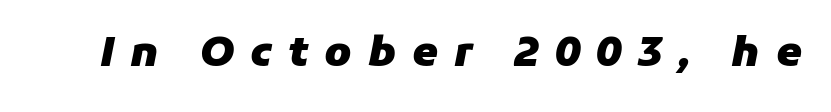
Stroke thickness is high; the sample reads as a true bold. Beneath every word, the page is bare. In terms of letterspacing, this is a distinctly airy, spread setting. Note the varied advance widths — an 'i' is clearly narrower than an 'm'. Posture: slanted.
